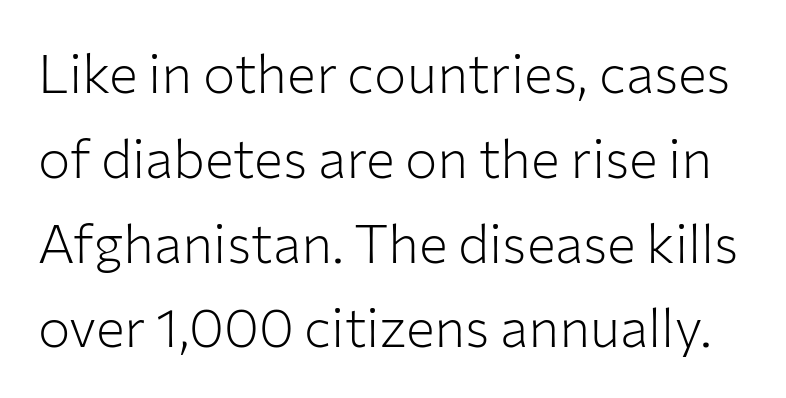
The image shows 54 px light sans-serif type, upright; set normal line spacing (1.57x), normal letter spacing, not underlined; low stroke contrast and a medium x-height.
